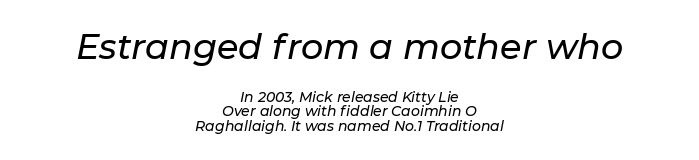
{"italic": "yes", "lean": "right", "slant_degrees": 11, "width": "normal", "stroke_contrast": "low", "x_height": "medium", "monospaced": "no", "underline": "no", "align": "center", "line_spacing": "tight", "line_spacing_ratio": 1.01, "letter_spacing": "normal", "letter_spacing_em": 0.0, "larger_block": "first", "size_ratio": 2.5, "glyph_px": 35}
